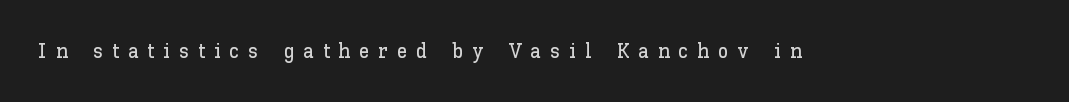
Q: Is the text italic (slanted)? A: No, it is upright.
Q: Is the text underlined? A: No.
Q: Is the spacing between letters normal or unusually wide? A: Unusually wide.
